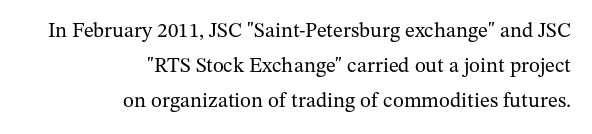
{"italic": "no", "bold": "no", "underline": "no", "align": "right", "line_spacing": "normal", "line_spacing_ratio": 1.67, "letter_spacing": "normal", "letter_spacing_em": 0.0, "glyph_px": 21}
